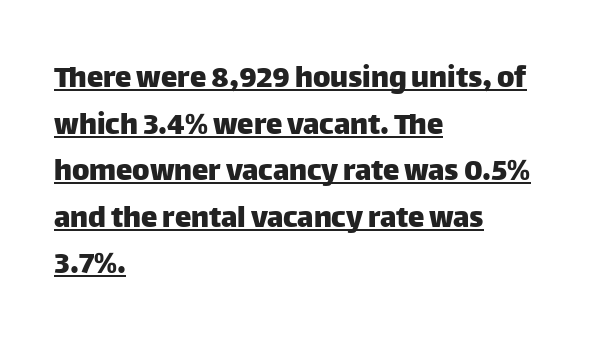
{"serif": "no", "italic": "no", "width": "normal", "stroke_contrast": "low", "x_height": "large", "monospaced": "no", "underline": "yes", "align": "left", "line_spacing": "normal", "line_spacing_ratio": 1.41, "letter_spacing": "normal", "letter_spacing_em": 0.0, "glyph_px": 33}
